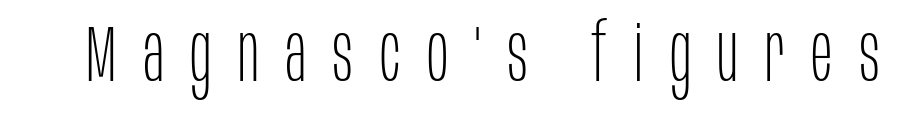
{"serif": "no", "italic": "no", "bold": "no", "weight": "thin", "width": "condensed", "stroke_contrast": "low", "x_height": "large", "monospaced": "no", "underline": "no", "letter_spacing": "wide", "letter_spacing_em": 0.33, "glyph_px": 80}
